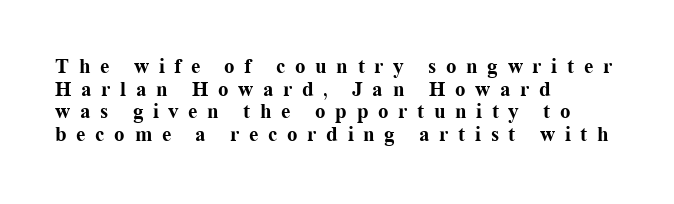
It's the straight-up-and-down kind of type. Letters rest on an invisible, unmarked baseline. Pretty heavy lettering here — definitely bold. The lines are quadded left. Leading is clearly below the norm, producing a dense column. Honestly, the letter spacing is so wide it's the main thing you notice.
